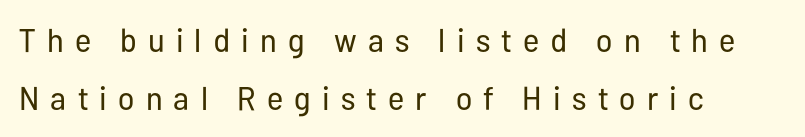
The image shows 33 px regular-weight, condensed sans-serif type, upright; set left-aligned, line spacing 1.77x, unusually wide letter spacing (+0.34 em), not underlined; low stroke contrast and a medium x-height.
